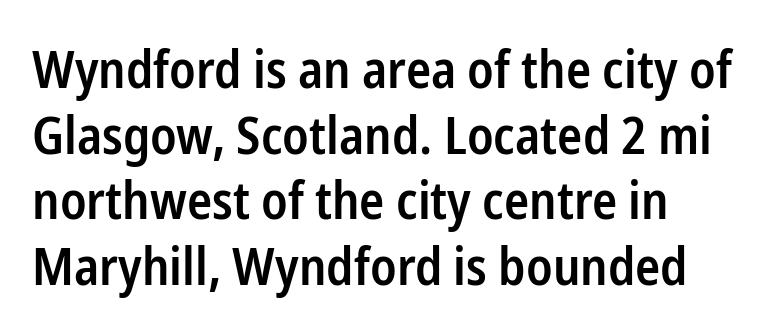
Q: Is the text bold? A: Semi-bold.
Q: Is the text italic (slanted)? A: No, it is upright.
Q: Is the typeface a serif or a sans-serif typeface? A: Sans-serif.
Q: Is the text underlined? A: No.
Q: How is the paragraph aligned? A: Left-aligned.
Q: Is the spacing between letters normal or unusually wide? A: Normal.
Q: Is the spacing between lines tight, normal or loose? A: Normal.
Q: Width (condensed, normal, or wide)? A: Condensed.
Q: Stroke contrast? A: Low.
Q: x-height? A: Medium.
Q: Monospaced? A: No.
